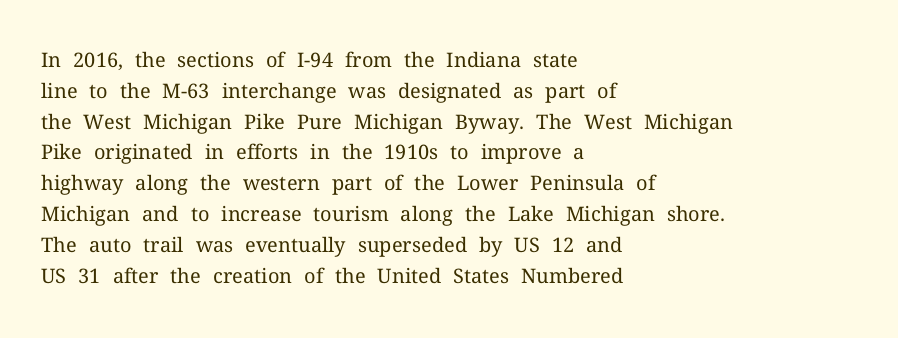
Q: Is the text bold? A: No.
Q: Is the text italic (slanted)? A: No, it is upright.
Q: Is the text underlined? A: No.
Q: How is the paragraph aligned? A: Left-aligned.
Q: Is the spacing between letters normal or unusually wide? A: Normal.
Q: Is the spacing between lines tight, normal or loose? A: Normal.
